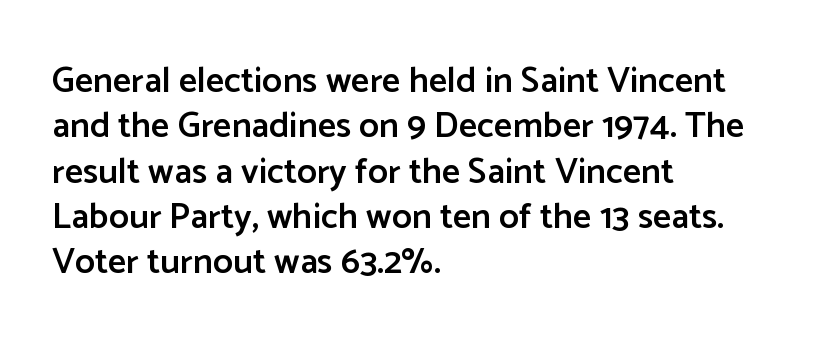
{"serif": "no", "italic": "no", "bold": "semi", "weight": "semibold", "width": "normal", "stroke_contrast": "low", "x_height": "medium", "monospaced": "no", "underline": "no", "align": "left", "line_spacing": "normal", "line_spacing_ratio": 1.26, "letter_spacing": "normal", "letter_spacing_em": 0.0, "glyph_px": 36}
